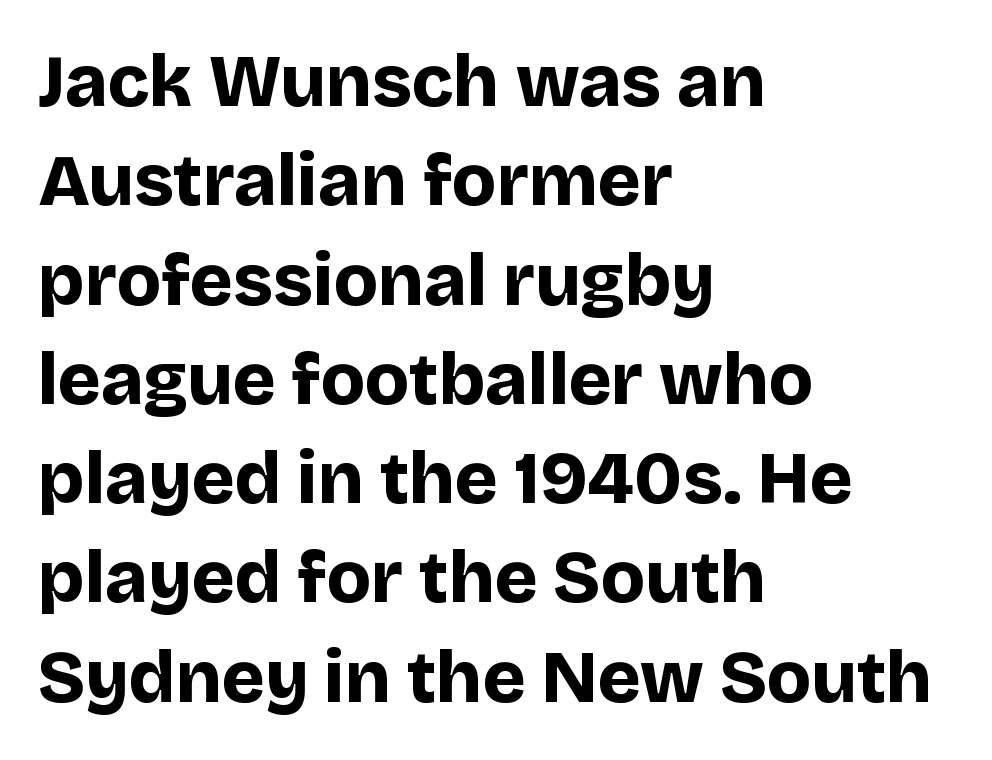
The image shows 73 px bold sans-serif type, upright; set left-aligned, normal line spacing (1.36x), normal letter spacing, not underlined; low stroke contrast and a large x-height.
